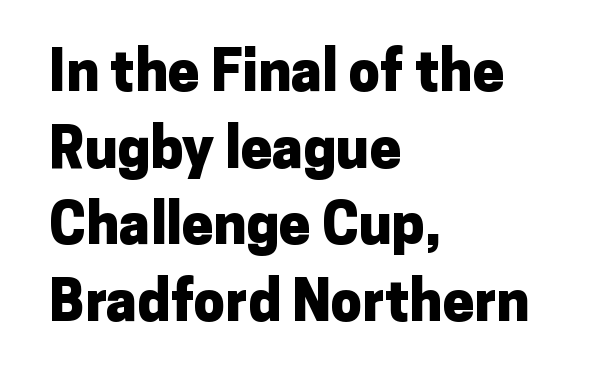
Examine the stroke ends and you'll find no serifs. The passage shown stacks its lines at a standard gap. On the weight axis this lands at bold, roughly 700. Spacing verdict: proportional, widths tailored to each character. Every character sits straight up, as roman type does. Is the block centered? No — it sits flush against the left margin.
